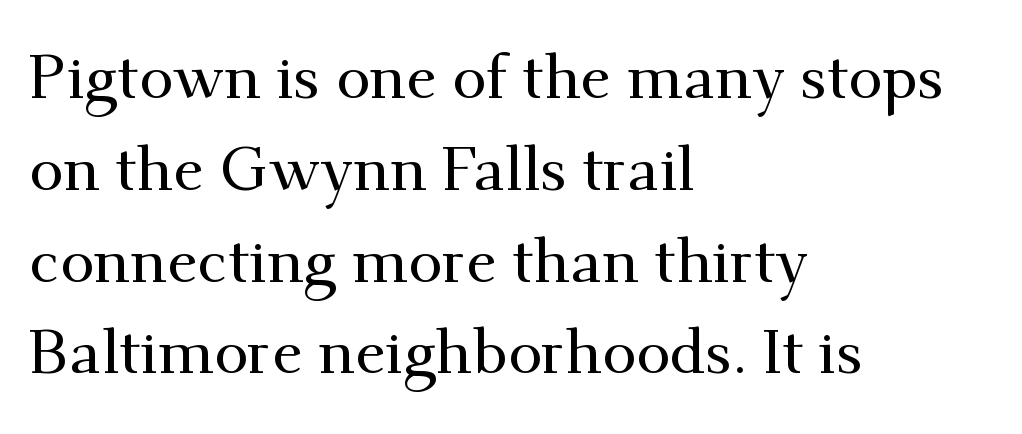
Q: Is the text italic (slanted)? A: No, it is upright.
Q: Is the typeface a serif or a sans-serif typeface? A: Serif.
Q: Is the text underlined? A: No.
Q: How is the paragraph aligned? A: Left-aligned.
Q: Is the spacing between letters normal or unusually wide? A: Normal.
Q: Is the spacing between lines tight, normal or loose? A: Normal.
Q: Width (condensed, normal, or wide)? A: Normal.
Q: Stroke contrast? A: Medium.
Q: x-height? A: Small.
Q: Monospaced? A: No.
